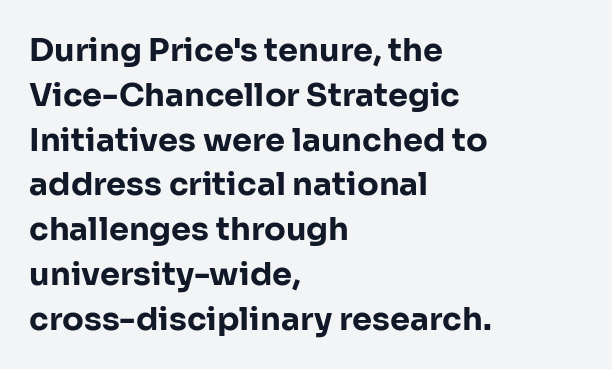
{"serif": "no", "italic": "no", "bold": "yes", "weight": "bold", "width": "normal", "stroke_contrast": "low", "x_height": "medium", "monospaced": "no", "underline": "no", "align": "left", "line_spacing": "normal", "line_spacing_ratio": 1.4, "letter_spacing": "normal", "letter_spacing_em": 0.0, "glyph_px": 32}
